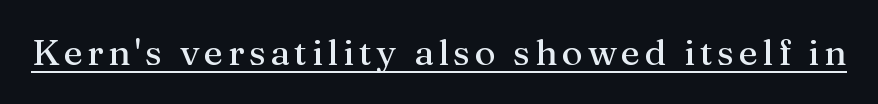
{"serif": "yes", "italic": "no", "width": "normal", "stroke_contrast": "medium", "x_height": "medium", "monospaced": "no", "underline": "yes", "glyph_px": 36}
